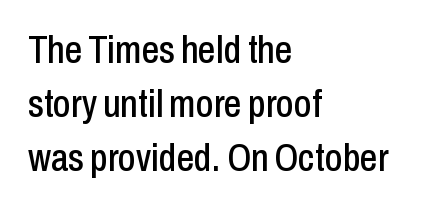
{"serif": "no", "italic": "no", "width": "condensed", "stroke_contrast": "low", "x_height": "medium", "monospaced": "no", "underline": "no", "align": "left", "line_spacing": "normal", "line_spacing_ratio": 1.39, "letter_spacing": "normal", "letter_spacing_em": 0.0, "glyph_px": 39}
